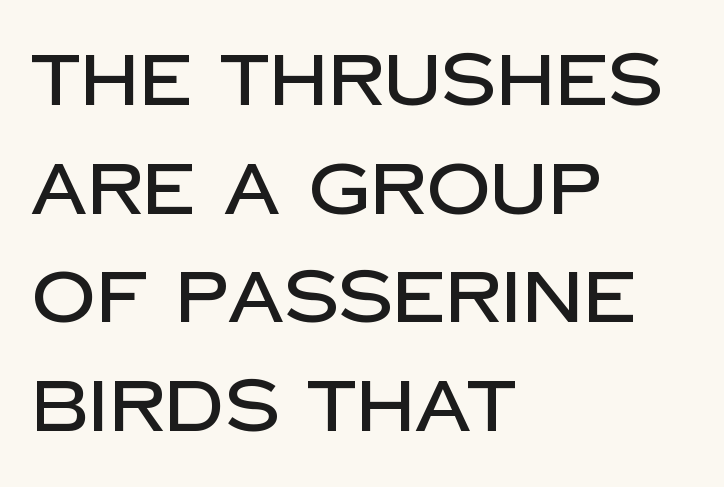
{"serif": "no", "italic": "no", "width": "normal", "stroke_contrast": "low", "x_height": "large", "monospaced": "no", "underline": "no", "align": "left", "line_spacing": "normal", "line_spacing_ratio": 1.53, "letter_spacing": "normal", "letter_spacing_em": 0.0, "glyph_px": 71}
